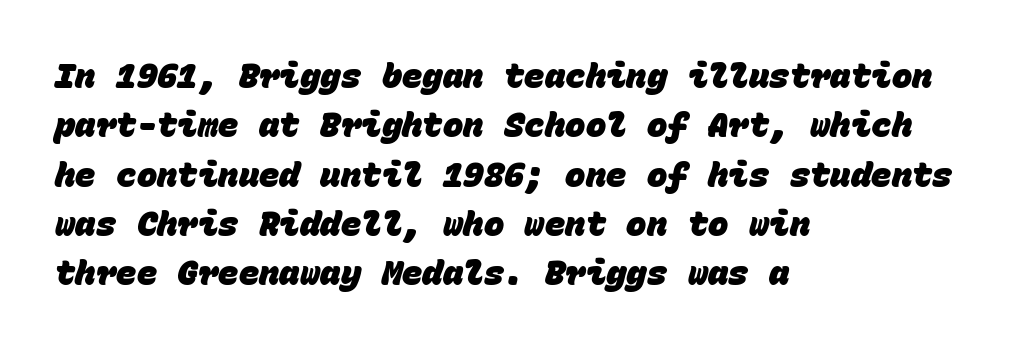
Q: Is the text bold? A: Yes.
Q: Is the typeface a serif or a sans-serif typeface? A: Sans-serif.
Q: Is the text underlined? A: No.
Q: How is the paragraph aligned? A: Left-aligned.
Q: Is the spacing between letters normal or unusually wide? A: Normal.
Q: Is the spacing between lines tight, normal or loose? A: Normal.
Q: Width (condensed, normal, or wide)? A: Normal.
Q: Stroke contrast? A: Low.
Q: x-height? A: Large.
Q: Monospaced? A: Yes.
